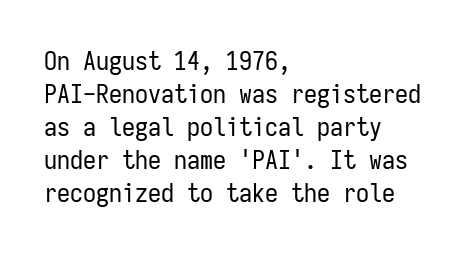
The image shows 26 px text type, upright; set left-aligned, normal line spacing (1.27x), normal letter spacing, not underlined.
